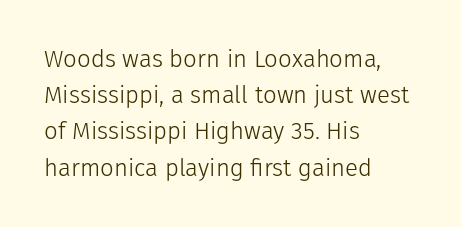
Default kerning and tracking; the words read as compact shapes. Tall strokes in this sample are plumb rather than angled. This rendering uses left alignment, leaving the right contour irregular. Students, observe: this is what conventionally led text looks like. Each stroke keeps to a modest, everyday thickness or less. Honestly, there is no underline to notice here at all.
